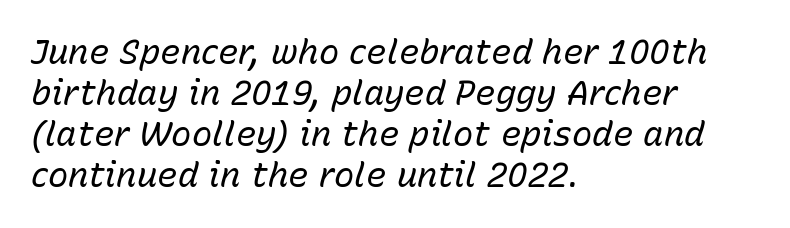
The face used here has a pronounced slope to its letters. The weight tops out at a normal text grade. The strip under each line holds only bare page. Short and long lines alike share a common starting point at left. In terms of letterspacing, this is plain default setting.
